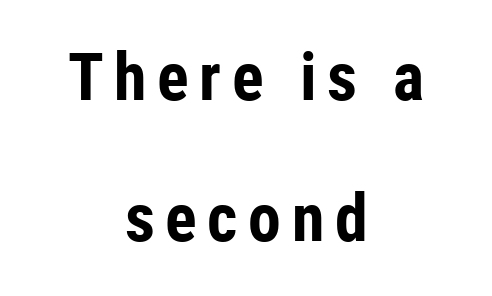
Q: Is the text bold? A: Yes.
Q: Is the text italic (slanted)? A: No, it is upright.
Q: Is the typeface a serif or a sans-serif typeface? A: Sans-serif.
Q: Is the text underlined? A: No.
Q: How is the paragraph aligned? A: Centered.
Q: Is the spacing between lines tight, normal or loose? A: Loose.
Q: Width (condensed, normal, or wide)? A: Condensed.
Q: Stroke contrast? A: Low.
Q: x-height? A: Medium.
Q: Monospaced? A: No.
